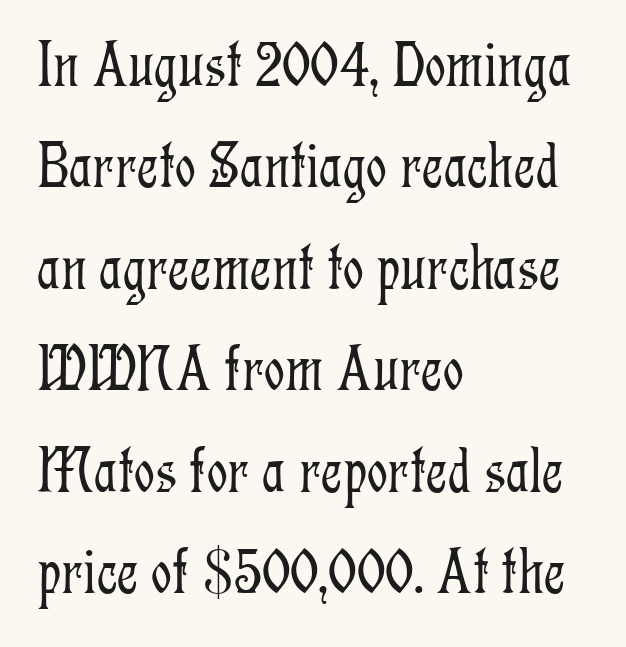
Q: Is the text bold? A: No.
Q: Is the text italic (slanted)? A: No, it is upright.
Q: Is the typeface a serif or a sans-serif typeface? A: Serif.
Q: Is the text underlined? A: No.
Q: How is the paragraph aligned? A: Left-aligned.
Q: Is the spacing between letters normal or unusually wide? A: Normal.
Q: Is the spacing between lines tight, normal or loose? A: Normal.
Q: Width (condensed, normal, or wide)? A: Condensed.
Q: Stroke contrast? A: Low.
Q: x-height? A: Medium.
Q: Monospaced? A: No.
